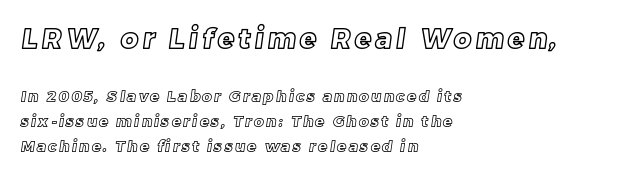
Teacher's note: observe the even left margin — that is flush-left alignment. Reading down the column, the eye jumps a familiar distance to each next line. These two chunks differ in scale, with the top chunk taking the larger measure. A clean baseline with only descenders dipping below it.
